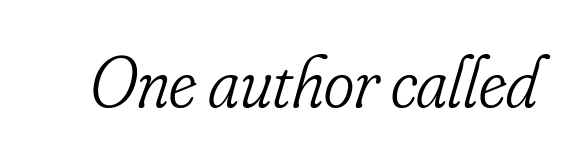
{"serif": "yes", "italic": "yes", "lean": "right", "slant_degrees": 16, "bold": "no", "weight": "light", "width": "condensed", "stroke_contrast": "low", "x_height": "small", "monospaced": "no", "underline": "no", "letter_spacing": "normal", "letter_spacing_em": 0.0, "glyph_px": 73}
